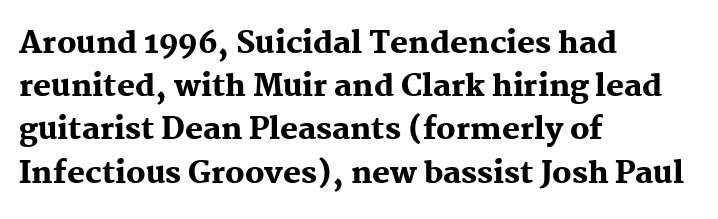
{"serif": "yes", "italic": "no", "bold": "yes", "weight": "heavy", "width": "normal", "stroke_contrast": "medium", "x_height": "medium", "monospaced": "no", "underline": "no", "align": "left", "line_spacing": "normal", "line_spacing_ratio": 1.44, "letter_spacing": "normal", "letter_spacing_em": 0.0, "glyph_px": 30}
